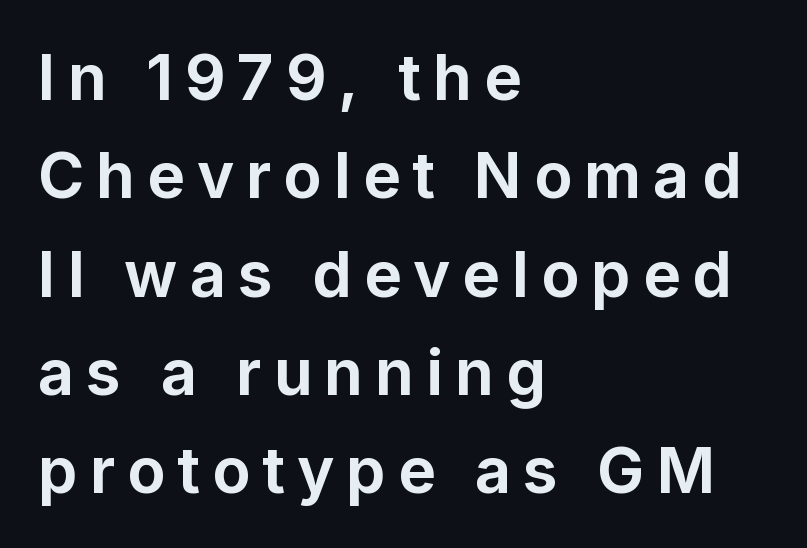
{"serif": "no", "italic": "no", "bold": "yes", "weight": "bold", "width": "normal", "stroke_contrast": "low", "x_height": "medium", "monospaced": "no", "underline": "no", "align": "left", "line_spacing": "normal", "line_spacing_ratio": 1.56, "glyph_px": 63}
